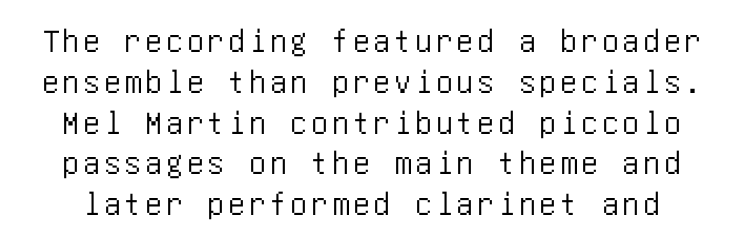
Q: Is the text italic (slanted)? A: No, it is upright.
Q: Is the typeface a serif or a sans-serif typeface? A: Sans-serif.
Q: Is the text underlined? A: No.
Q: Width (condensed, normal, or wide)? A: Condensed.
Q: Stroke contrast? A: Low.
Q: x-height? A: Large.
